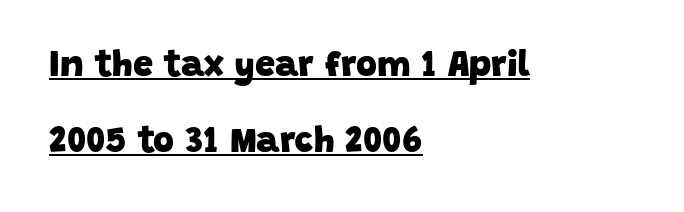
{"serif": "no", "bold": "yes", "weight": "heavy", "width": "normal", "stroke_contrast": "low", "x_height": "large", "monospaced": "no", "underline": "yes", "align": "left", "line_spacing": "loose", "line_spacing_ratio": 2.12, "letter_spacing": "normal", "letter_spacing_em": 0.0, "glyph_px": 36}
